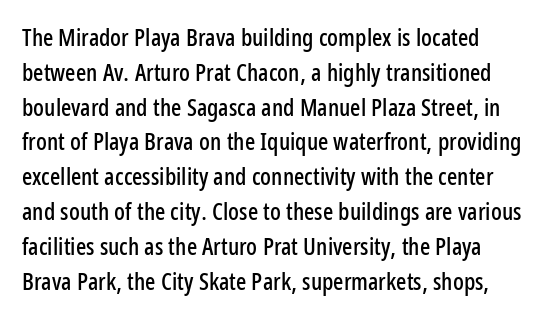
Q: Is the text italic (slanted)? A: No, it is upright.
Q: Is the text underlined? A: No.
Q: Is the spacing between letters normal or unusually wide? A: Normal.
Q: Is the spacing between lines tight, normal or loose? A: Normal.
